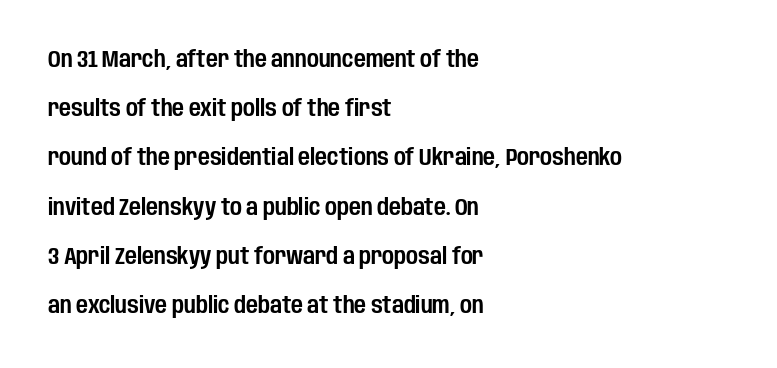
{"italic": "no", "underline": "no", "align": "left", "line_spacing": "loose", "line_spacing_ratio": 2.14, "letter_spacing": "normal", "letter_spacing_em": 0.0, "glyph_px": 23}
